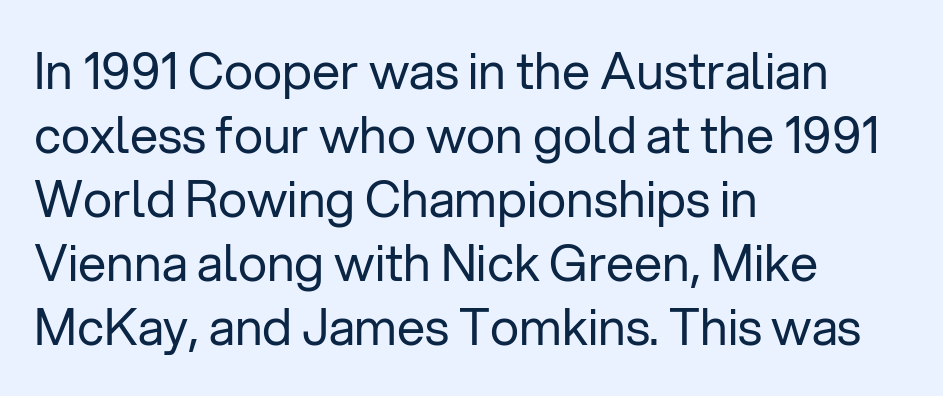
Q: Is the text bold? A: No.
Q: Is the text italic (slanted)? A: No, it is upright.
Q: Is the typeface a serif or a sans-serif typeface? A: Sans-serif.
Q: Is the text underlined? A: No.
Q: How is the paragraph aligned? A: Left-aligned.
Q: Is the spacing between letters normal or unusually wide? A: Normal.
Q: Is the spacing between lines tight, normal or loose? A: Normal.
Q: Width (condensed, normal, or wide)? A: Normal.
Q: Stroke contrast? A: Low.
Q: x-height? A: Medium.
Q: Monospaced? A: No.
